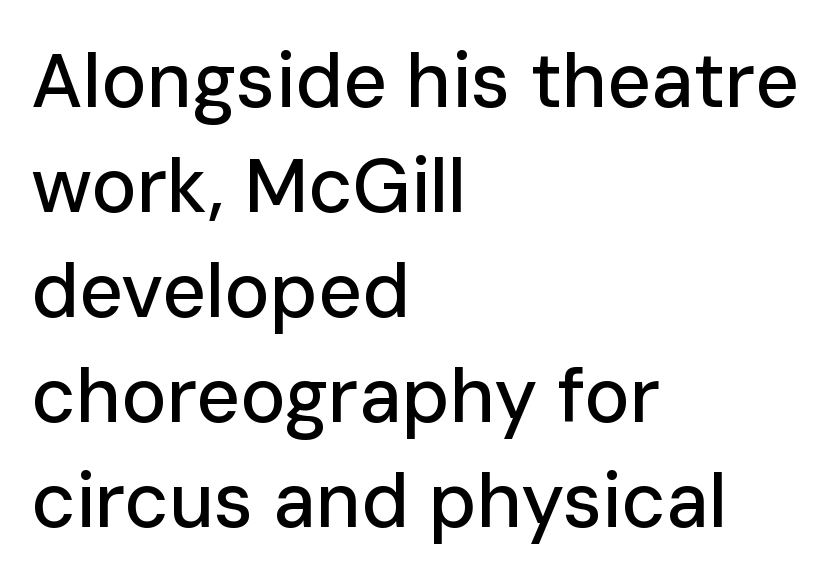
{"serif": "no", "italic": "no", "width": "normal", "stroke_contrast": "low", "x_height": "medium", "monospaced": "no", "underline": "no", "align": "left", "line_spacing": "normal", "line_spacing_ratio": 1.38, "letter_spacing": "normal", "letter_spacing_em": 0.0, "glyph_px": 76}
